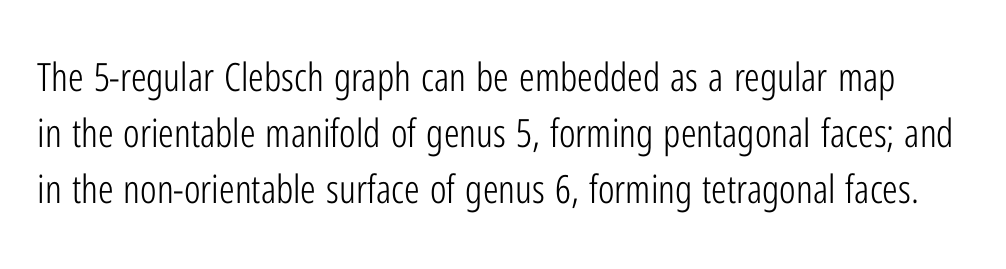
Q: Is the text bold? A: No.
Q: Is the text italic (slanted)? A: No, it is upright.
Q: Is the typeface a serif or a sans-serif typeface? A: Sans-serif.
Q: Is the text underlined? A: No.
Q: Is the spacing between letters normal or unusually wide? A: Normal.
Q: Is the spacing between lines tight, normal or loose? A: Normal.
Q: Width (condensed, normal, or wide)? A: Condensed.
Q: Stroke contrast? A: Low.
Q: x-height? A: Medium.
Q: Monospaced? A: No.
